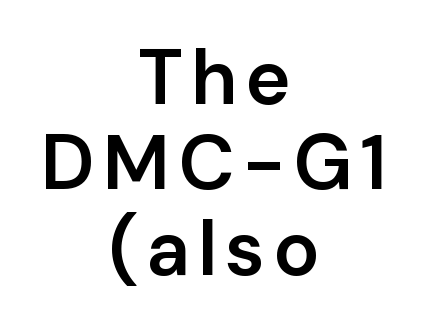
Q: Is the text bold? A: Semi-bold.
Q: Is the text italic (slanted)? A: No, it is upright.
Q: Is the typeface a serif or a sans-serif typeface? A: Sans-serif.
Q: Is the text underlined? A: No.
Q: How is the paragraph aligned? A: Centered.
Q: Is the spacing between lines tight, normal or loose? A: Tight.
Q: Width (condensed, normal, or wide)? A: Normal.
Q: Stroke contrast? A: Low.
Q: x-height? A: Medium.
Q: Monospaced? A: No.
